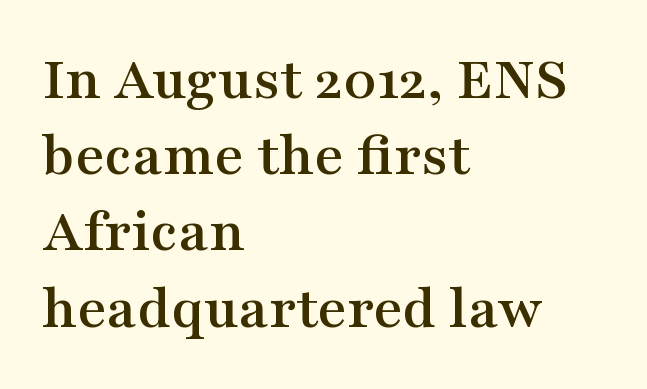
Tracking here is standard; glyphs follow each other at the usual distance. Is there any slant? The stems are plumb. Classification — serif. These lines are rendered in a variable-pitch font.
